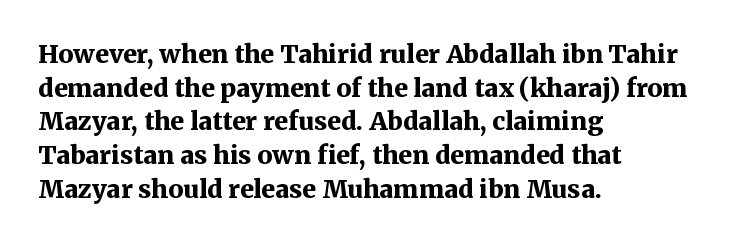
Q: Is the text bold? A: Yes.
Q: Is the text italic (slanted)? A: No, it is upright.
Q: Is the text underlined? A: No.
Q: How is the paragraph aligned? A: Left-aligned.
Q: Is the spacing between letters normal or unusually wide? A: Normal.
Q: Is the spacing between lines tight, normal or loose? A: Normal.
